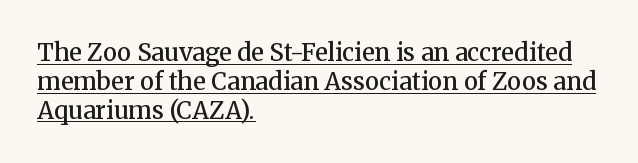
Students, note that the glyphs here touch the page at normal intervals. How heavy is the stroke? Medium-heavy — a semibold, shy of bold. In CSS terms this would be text-align: left. Looks like someone drew a line under every word here. The letters stand straight up with perfectly vertical stems.
